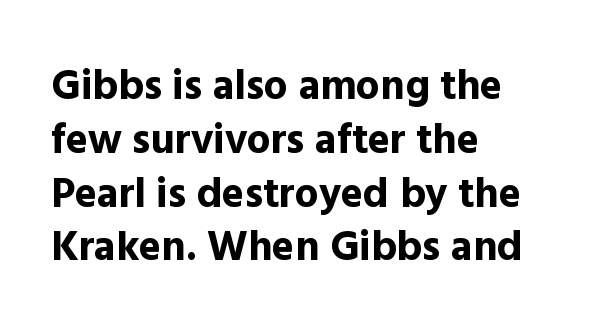
The image shows 42 px bold sans-serif type, upright; set left-aligned, normal line spacing (1.28x), normal letter spacing, not underlined; a medium x-height.
